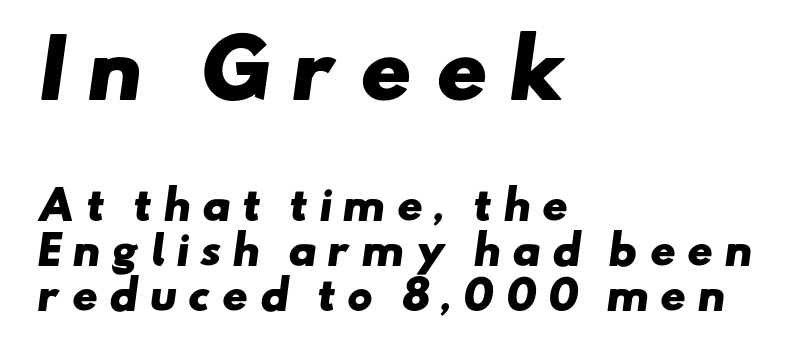
The image shows 78 px heavy, wide sans-serif type; set left-aligned, tight line spacing (1.15x), unusually wide letter spacing (+0.27 em), not underlined; the first (top) block is 2.0x larger; low stroke contrast and a small x-height.
